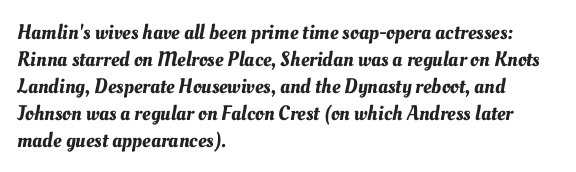
Between one letter and the next there's only the usual sliver of space. Nobody drew a line under any word here. One glance says typical: line gaps are just what's usual. This rendering uses left alignment, leaving the right contour irregular.
